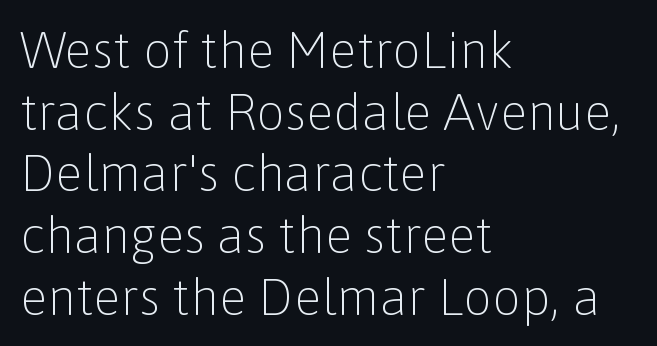
Does the lettering tilt? It doesn't — this is upright. Nothing sits at the stroke ends, so this counts as sans-serif. Think of a printed novel: that variable character pitch is what you see here. Has an underline been added? It has not.
